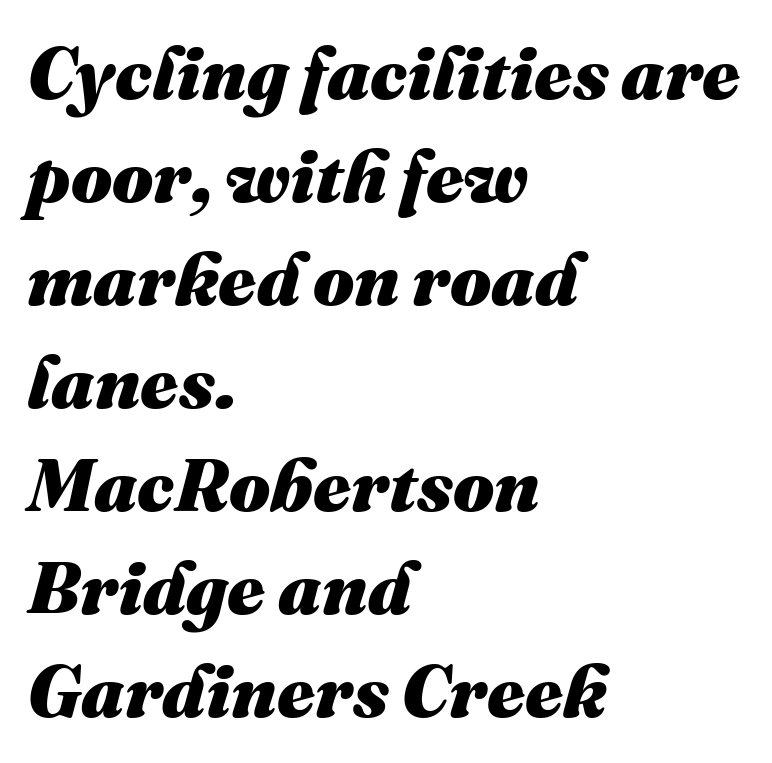
Does the leading feel generous? No, just average. Tracking value appears to be zero — textbook default spacing. Left-aligned paragraph, ragged on the right. When letters slant like this, we call the style italic. Underlining? Definitely not there. The face used here is proportionally spaced, like ordinary book or web type.
